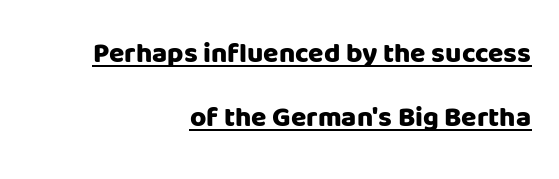
Q: Is the text bold? A: Yes.
Q: Is the text italic (slanted)? A: No, it is upright.
Q: Is the typeface a serif or a sans-serif typeface? A: Sans-serif.
Q: Is the text underlined? A: Yes.
Q: How is the paragraph aligned? A: Right-aligned.
Q: Is the spacing between letters normal or unusually wide? A: Normal.
Q: Is the spacing between lines tight, normal or loose? A: Loose.
Q: Width (condensed, normal, or wide)? A: Normal.
Q: Stroke contrast? A: Low.
Q: x-height? A: Large.
Q: Monospaced? A: No.
